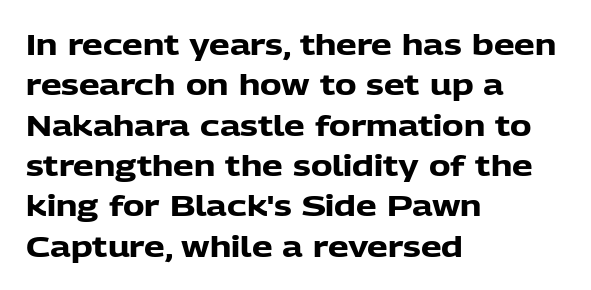
Q: Is the text bold? A: Yes.
Q: Is the text italic (slanted)? A: No, it is upright.
Q: Is the typeface a serif or a sans-serif typeface? A: Sans-serif.
Q: Is the text underlined? A: No.
Q: How is the paragraph aligned? A: Left-aligned.
Q: Is the spacing between letters normal or unusually wide? A: Normal.
Q: Is the spacing between lines tight, normal or loose? A: Normal.
Q: Width (condensed, normal, or wide)? A: Normal.
Q: Stroke contrast? A: Low.
Q: x-height? A: Medium.
Q: Monospaced? A: No.
